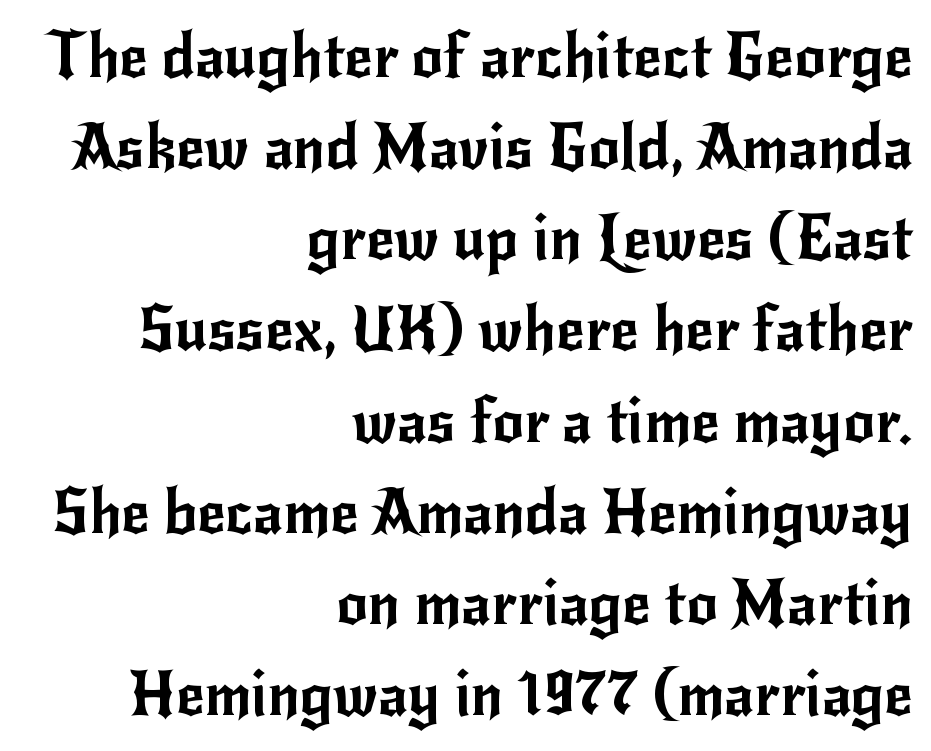
Q: Is the text italic (slanted)? A: No, it is upright.
Q: Is the typeface a serif or a sans-serif typeface? A: Sans-serif.
Q: Is the text underlined? A: No.
Q: How is the paragraph aligned? A: Right-aligned.
Q: Is the spacing between letters normal or unusually wide? A: Normal.
Q: Is the spacing between lines tight, normal or loose? A: Normal.
Q: Width (condensed, normal, or wide)? A: Normal.
Q: Stroke contrast? A: Low.
Q: x-height? A: Small.
Q: Monospaced? A: No.
